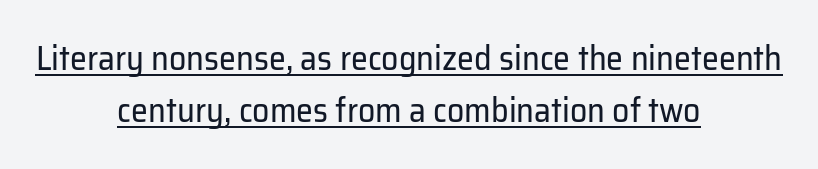
{"serif": "no", "italic": "no", "bold": "no", "weight": "regular", "width": "normal", "stroke_contrast": "low", "x_height": "medium", "monospaced": "no", "underline": "yes", "align": "center", "line_spacing": "normal", "line_spacing_ratio": 1.53, "letter_spacing": "normal", "letter_spacing_em": 0.0, "glyph_px": 34}
